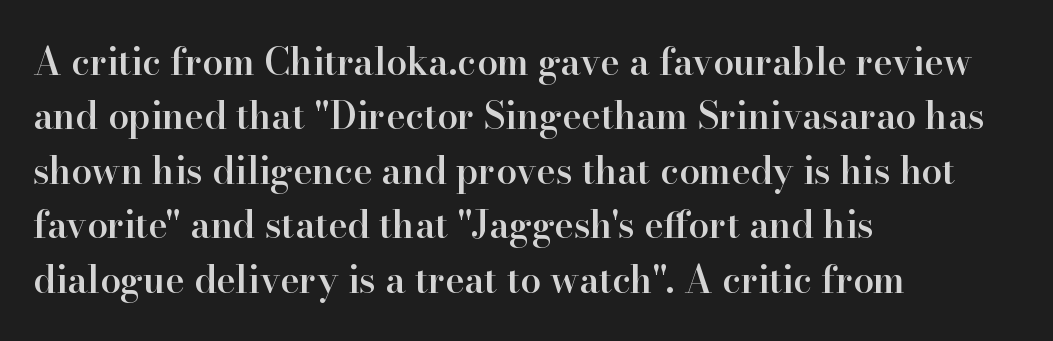
The image shows 37 px semibold serif type, upright; set left-aligned, normal line spacing (1.47x), normal letter spacing, not underlined; high stroke contrast and a small x-height.
